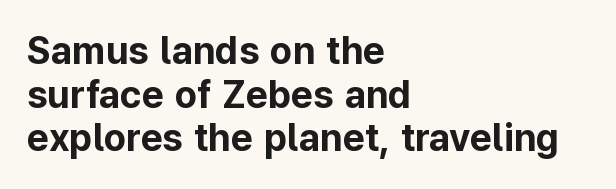
Q: Is the text bold? A: Yes.
Q: Is the text italic (slanted)? A: No, it is upright.
Q: Is the typeface a serif or a sans-serif typeface? A: Sans-serif.
Q: Is the text underlined? A: No.
Q: How is the paragraph aligned? A: Left-aligned.
Q: Is the spacing between letters normal or unusually wide? A: Normal.
Q: Is the spacing between lines tight, normal or loose? A: Tight.
Q: Width (condensed, normal, or wide)? A: Normal.
Q: Stroke contrast? A: Low.
Q: x-height? A: Medium.
Q: Monospaced? A: No.
